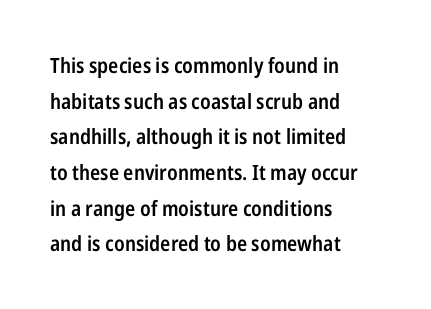
The image shows 21 px text type, upright; set left-aligned, normal line spacing (1.7x), normal letter spacing, not underlined.
